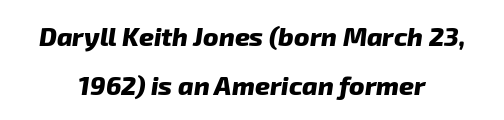
Q: Is the text bold? A: Yes.
Q: Is the text underlined? A: No.
Q: How is the paragraph aligned? A: Centered.
Q: Is the spacing between letters normal or unusually wide? A: Normal.
Q: Is the spacing between lines tight, normal or loose? A: Loose.
